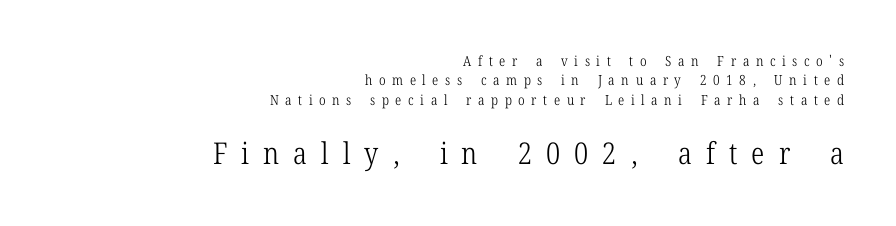
The face used here is proportionally spaced, like ordinary book or web type. Observe the serifs anchoring each vertical stroke in this sample. Compared with a typical body face, this is equally light or lighter still. The specimen omits any rule beneath the text block's lines.
